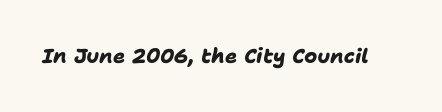
Q: Is the text bold? A: Yes.
Q: Is the text underlined? A: No.
Q: Is the spacing between letters normal or unusually wide? A: Normal.
